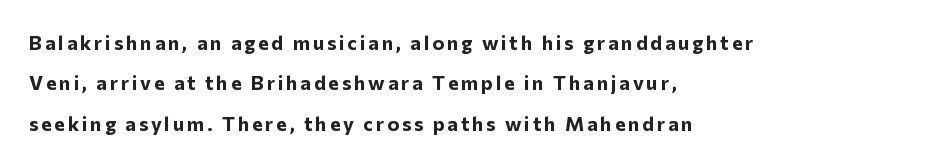
The image shows 20 px bold type, upright; set left-aligned, loose line spacing (2.02x), not underlined.
